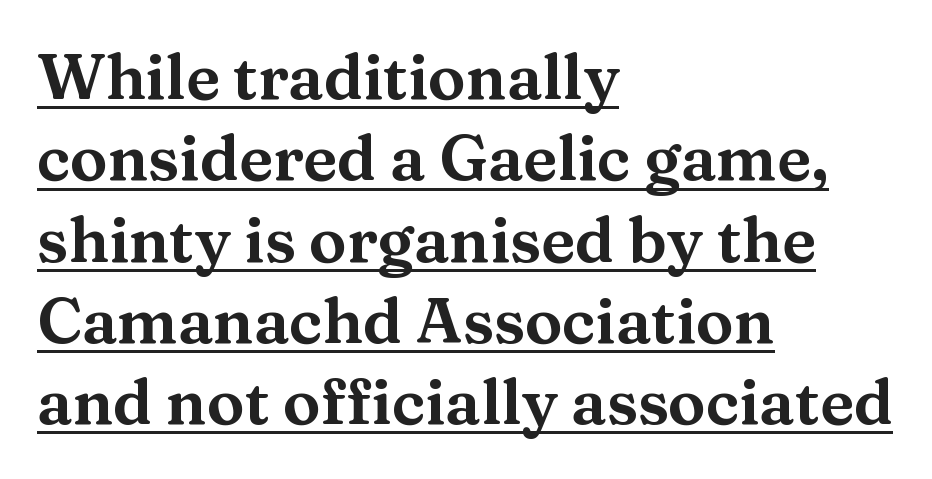
The image shows 63 px wide serif type, upright; set left-aligned, normal line spacing (1.29x), normal letter spacing, underlined; medium stroke contrast and a medium x-height.
